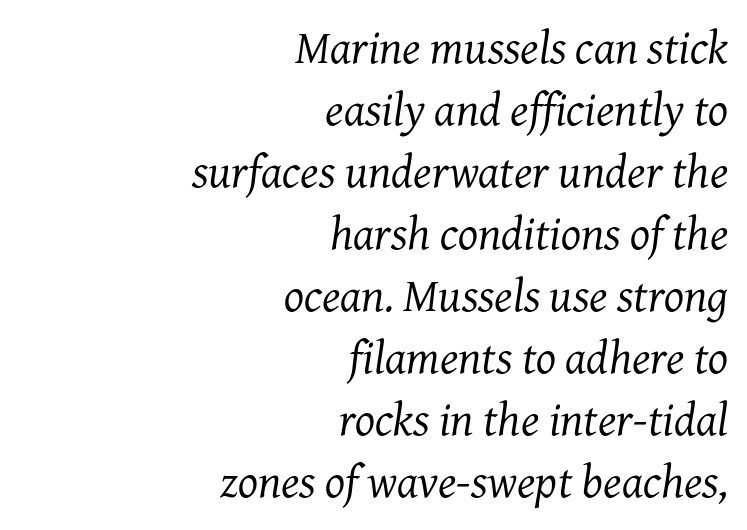
Each line ends at the same right margin while the left side varies. Weight: not bold — regular or lighter. Here the glyphs are tracked normally, forming tight word shapes. The characters display serif detailing at their extremities. The rendering applies a slant to the glyphs.
